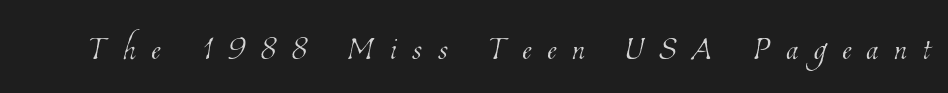
The image shows 45 px thin, condensed type; set unusually wide letter spacing (+0.35 em), not underlined; low stroke contrast and a medium x-height.
